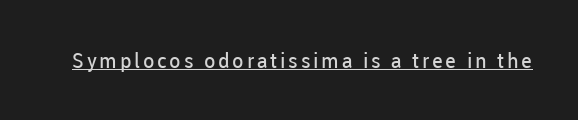
The image shows 21 px text type, upright; set underlined.
